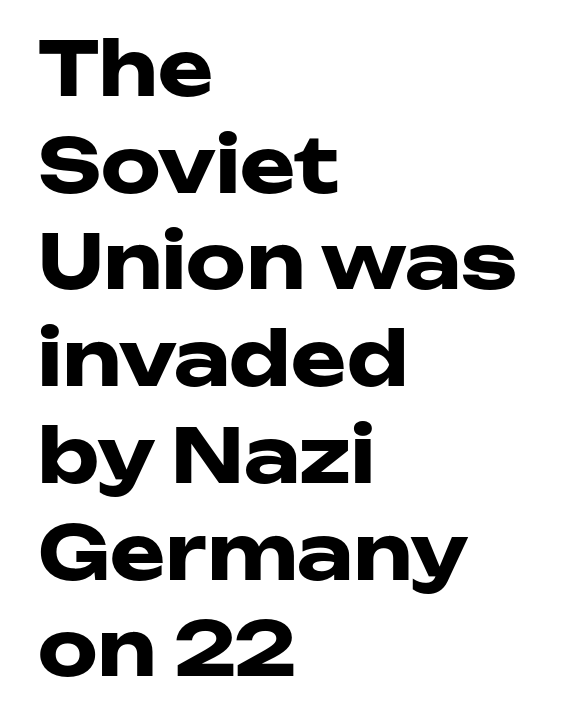
These lines are set flush left with a ragged right edge. This is heavy type, rendered in bold. Honestly, the row spacing looks completely unremarkable. Each word holds together tightly as a unit, with standard inter-letter gaps. Typographically, this falls in the sans-serif category. These lines are rendered in a variable-pitch font.
